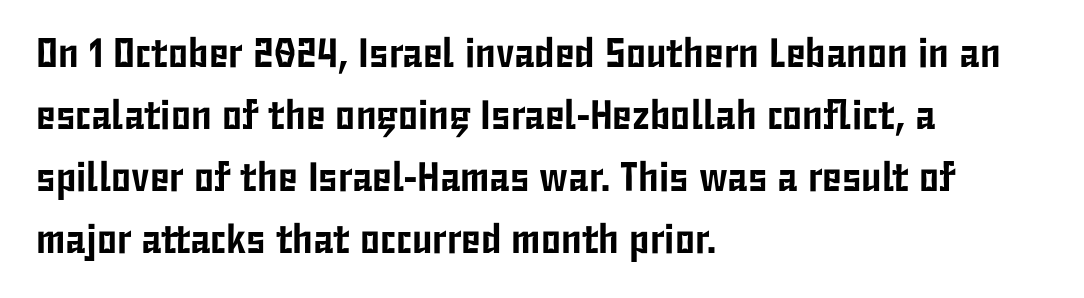
The image shows 41 px condensed sans-serif type, upright; set left-aligned, normal line spacing (1.51x), normal letter spacing, not underlined; low stroke contrast and a medium x-height.
